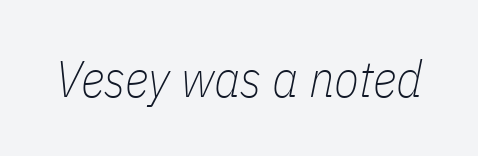
Q: Is the text bold? A: No.
Q: Is the text italic (slanted)? A: Yes, it leans right by about 11 degrees.
Q: Is the text underlined? A: No.
Q: Is the spacing between letters normal or unusually wide? A: Normal.
Q: Width (condensed, normal, or wide)? A: Condensed.
Q: Stroke contrast? A: Low.
Q: x-height? A: Medium.
Q: Monospaced? A: No.
